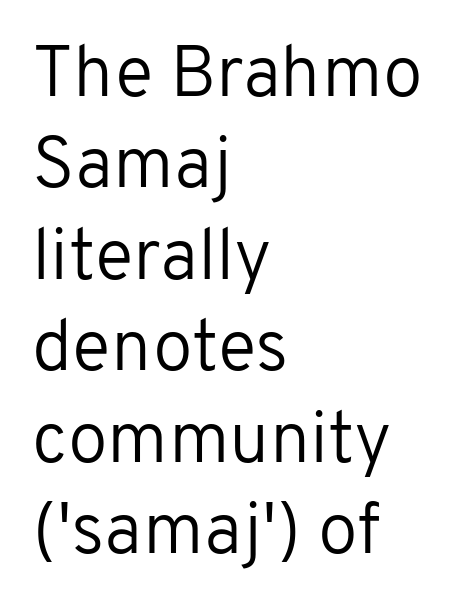
Q: Is the text bold? A: No.
Q: Is the text italic (slanted)? A: No, it is upright.
Q: Is the typeface a serif or a sans-serif typeface? A: Sans-serif.
Q: Is the text underlined? A: No.
Q: How is the paragraph aligned? A: Left-aligned.
Q: Is the spacing between letters normal or unusually wide? A: Normal.
Q: Is the spacing between lines tight, normal or loose? A: Normal.
Q: Width (condensed, normal, or wide)? A: Normal.
Q: Stroke contrast? A: Low.
Q: x-height? A: Medium.
Q: Monospaced? A: No.
